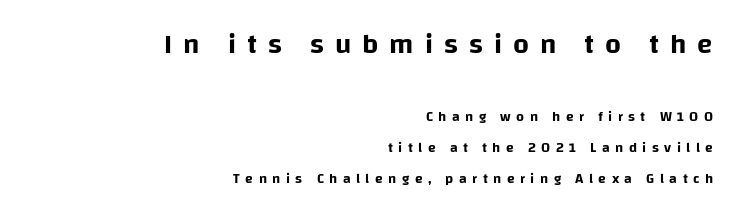
The image shows 28 px sans-serif type, upright; set right-aligned, loose line spacing (2.23x), unusually wide letter spacing (+0.39 em), not underlined; the first (top) block is 2.0x larger; low stroke contrast and a large x-height.
